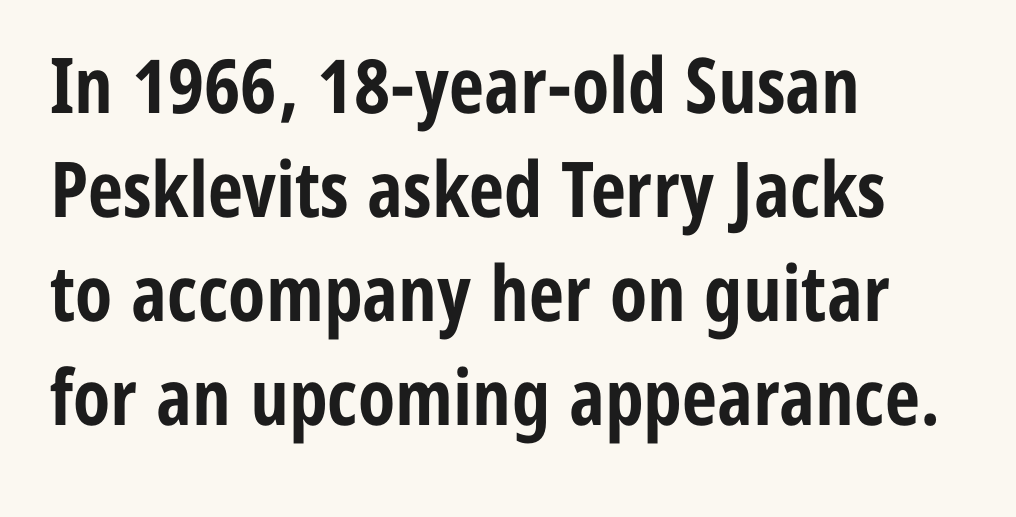
{"serif": "no", "italic": "no", "bold": "yes", "weight": "bold", "width": "condensed", "stroke_contrast": "low", "x_height": "medium", "monospaced": "no", "underline": "no", "align": "left", "line_spacing": "normal", "line_spacing_ratio": 1.35, "letter_spacing": "normal", "letter_spacing_em": 0.0, "glyph_px": 77}
